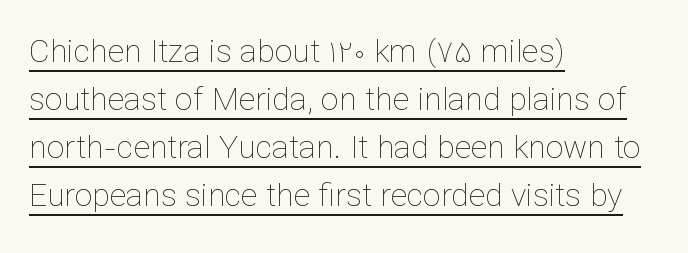
Q: Is the text bold? A: No.
Q: Is the text italic (slanted)? A: No, it is upright.
Q: Is the text underlined? A: Yes.
Q: How is the paragraph aligned? A: Left-aligned.
Q: Is the spacing between letters normal or unusually wide? A: Normal.
Q: Is the spacing between lines tight, normal or loose? A: Normal.
Q: Width (condensed, normal, or wide)? A: Normal.
Q: Stroke contrast? A: Low.
Q: x-height? A: Medium.
Q: Monospaced? A: No.
